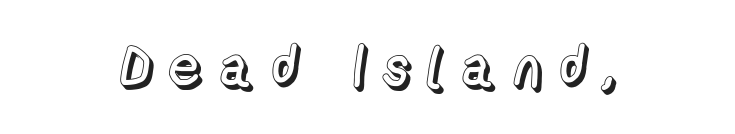
{"width": "normal", "x_height": "medium", "monospaced": "no", "underline": "no", "letter_spacing": "wide", "letter_spacing_em": 0.25, "glyph_px": 57}
